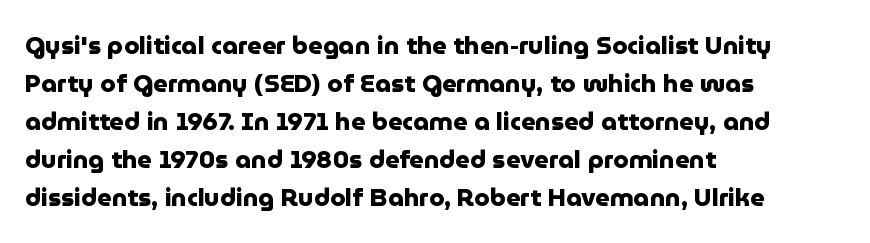
The image shows 25 px bold type, upright; set left-aligned, normal line spacing (1.52x), normal letter spacing, not underlined.
